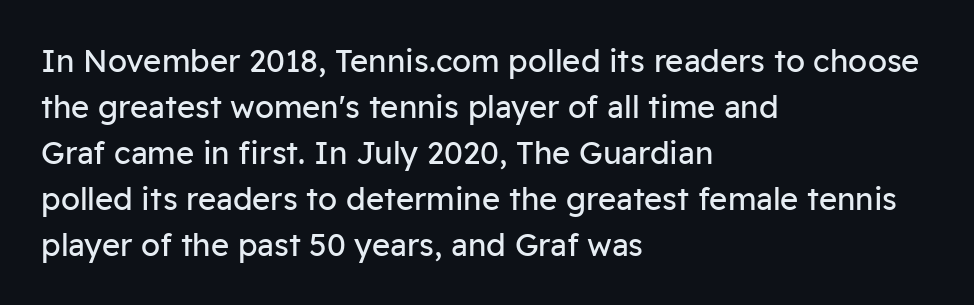
Layout note: lines flush left. The line texture is even and compact thanks to regular tracking. Note: no serifs on the glyphs. A normal amount of white space separates one row of letters from the next. The letters look calm and open, with moderate or lighter stems.
